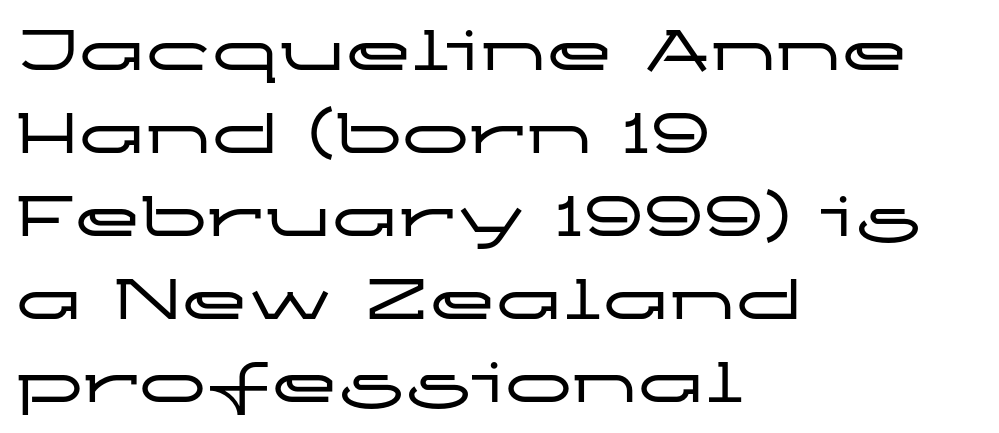
The ragged edge is on the right, which tells us the setting is flush left. The foot of each line stays bare and open. Note the varied advance widths — an 'i' is clearly narrower than an 'm'. Is the letter spacing exaggerated? No — it looks like the ordinary default.
